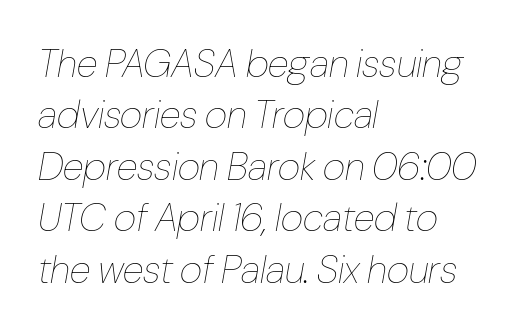
The image shows 39 px thin, condensed type, italic (leaning right); set left-aligned, normal line spacing (1.32x), normal letter spacing, not underlined; low stroke contrast and a medium x-height.
